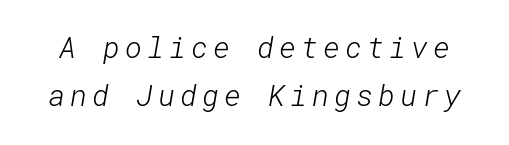
The image shows 29 px light sans-serif type; set normal line spacing (1.64x), not underlined; low stroke contrast and a medium x-height.
